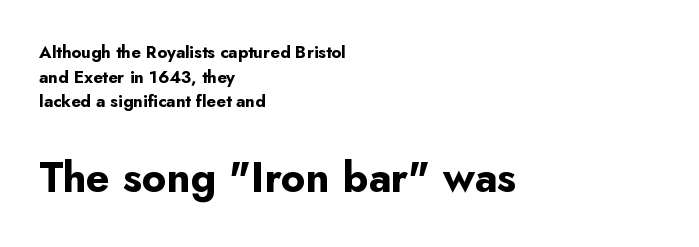
{"serif": "no", "italic": "no", "bold": "yes", "weight": "bold", "width": "normal", "stroke_contrast": "low", "x_height": "small", "monospaced": "no", "underline": "no", "align": "left", "line_spacing": "normal", "line_spacing_ratio": 1.45, "letter_spacing": "normal", "letter_spacing_em": 0.0, "larger_block": "second", "size_ratio": 2.47, "glyph_px": 42}
